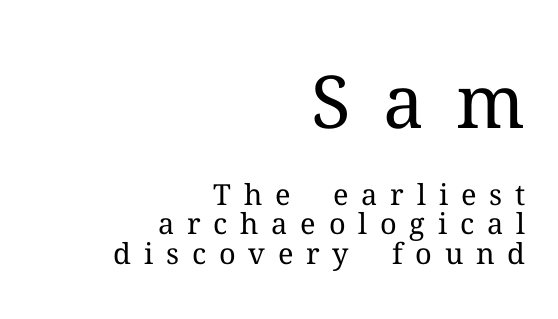
Which of the two is more prominent by size? The first, at the top. This sample trades vertical openness for compactness between lines. Layout note: lines flush right. Ordinary non-slanted type is in use. The face used here is proportionally spaced, like ordinary book or web type.
